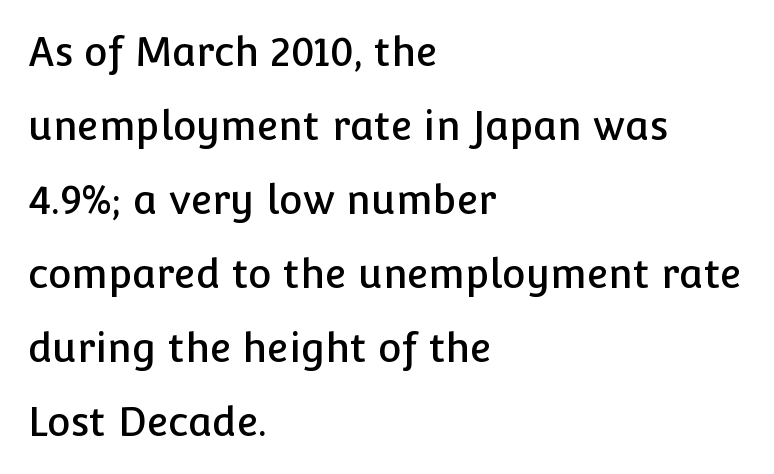
Inter-character spacing is left at the font's built-in metrics. Quick note: underline off. Are there feet on the stems? There aren't — it's a sans. These lines were composed using upright roman letters.
